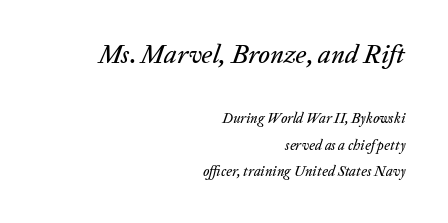
{"italic": "yes", "lean": "right", "slant_degrees": 20, "underline": "no", "align": "right", "line_spacing_ratio": 1.87, "letter_spacing": "normal", "letter_spacing_em": 0.0, "larger_block": "first", "size_ratio": 1.86, "glyph_px": 26}
